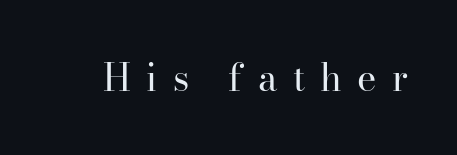
The image shows 37 px regular-weight serif type, upright; set unusually wide letter spacing (+0.41 em), not underlined; high stroke contrast and a small x-height.
